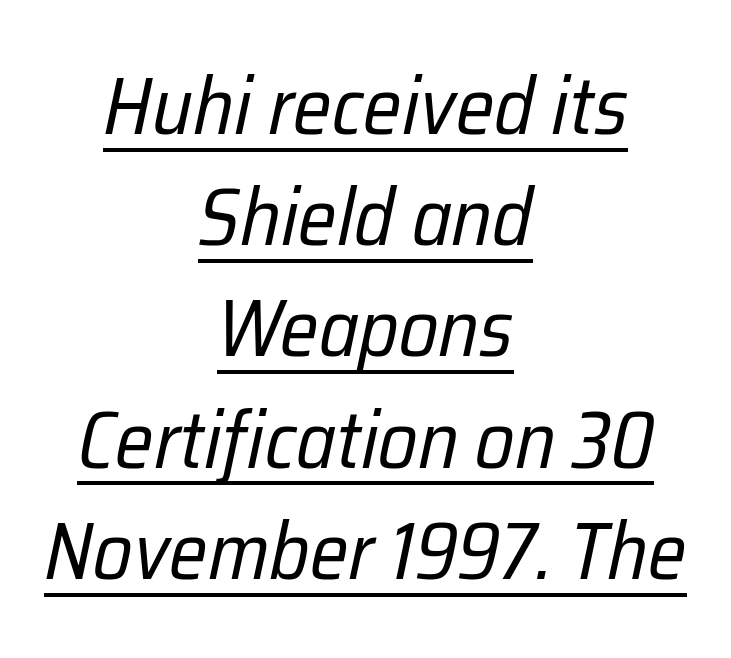
The image shows 80 px regular-weight, condensed type, italic (leaning right); set centered, normal line spacing (1.39x), normal letter spacing, underlined; low stroke contrast and a medium x-height.
